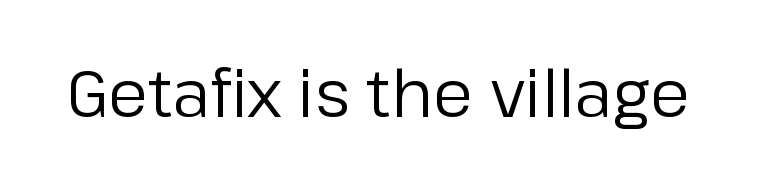
The image shows 66 px regular-weight sans-serif type, upright; set normal letter spacing, not underlined; low stroke contrast and a medium x-height.
